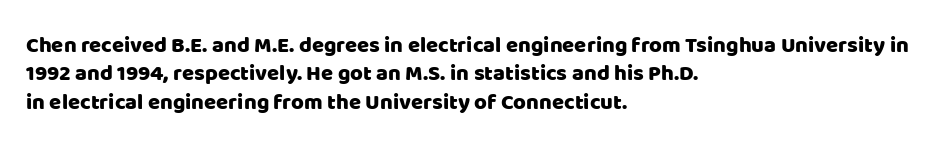
Does extra space separate the letters? No, they use regular spacing. Rows of type keep a routine distance in the vertical direction. Descender tails drop into unmarked territory. No italicization has been applied; the sample stays upright.
